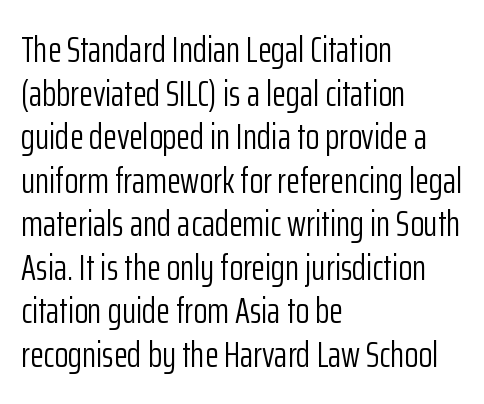
The image shows 36 px light, condensed sans-serif type, upright; set left-aligned, line spacing 1.21x, normal letter spacing, not underlined; low stroke contrast and a medium x-height.
